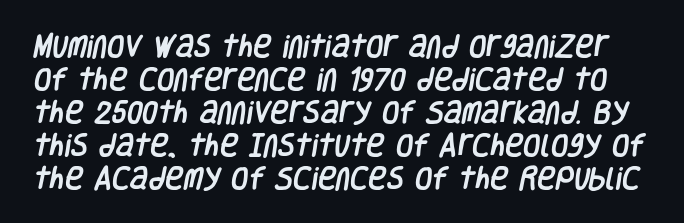
Horizontal bands of white between lines are of average thickness. The words here are not underlined. The rendering keeps characters at their native spacing.
